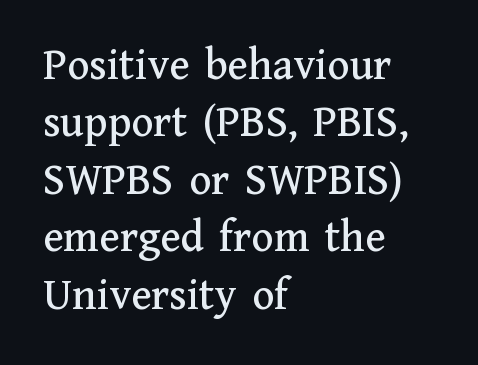
The image shows 46 px serif type, upright; set left-aligned, normal line spacing (1.25x), normal letter spacing, not underlined; medium stroke contrast and a medium x-height.
